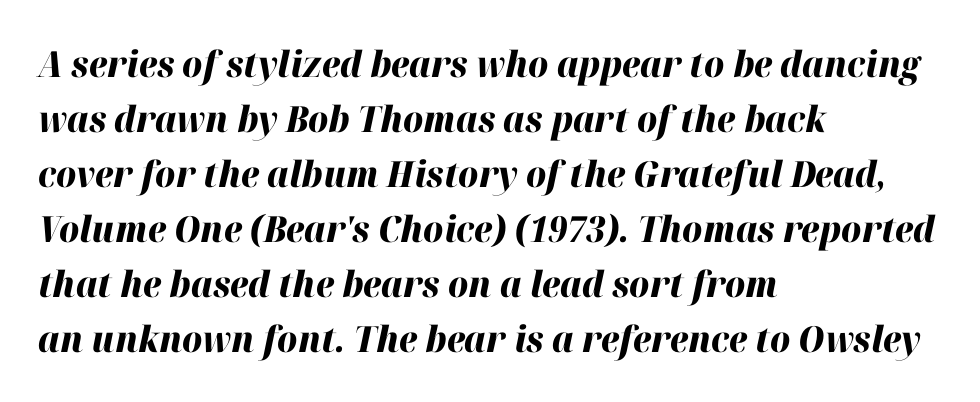
The image shows 36 px heavy type, italic (leaning right); set left-aligned, normal line spacing (1.53x), normal letter spacing, not underlined; high stroke contrast and a medium x-height.
